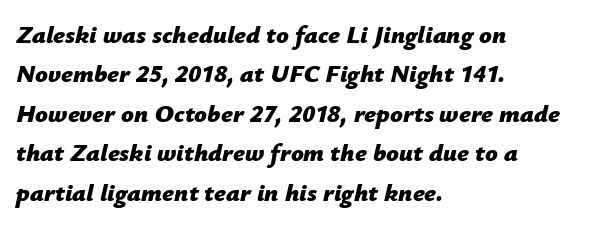
The image shows 25 px bold type, italic (leaning right); set left-aligned, normal line spacing (1.58x), normal letter spacing, not underlined.
